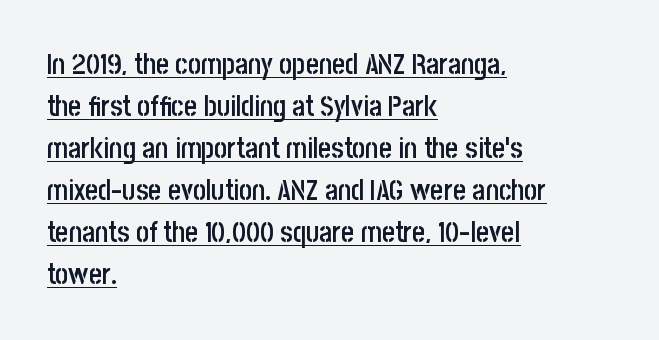
Spacing verdict: proportional, widths tailored to each character. Is the letter spacing exaggerated? No — it looks like the ordinary default. Leftover space on each line is placed entirely after the last word. Baseline-to-baseline distance is the conventional proportion of letter height.
